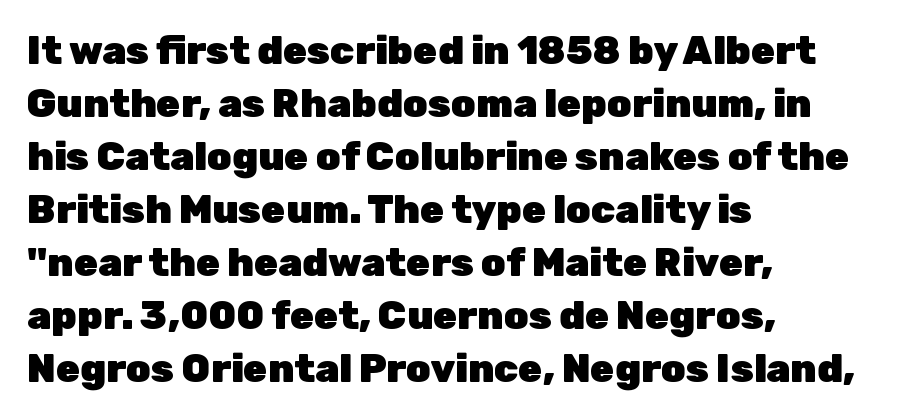
Q: Is the text bold? A: Yes.
Q: Is the text italic (slanted)? A: No, it is upright.
Q: Is the typeface a serif or a sans-serif typeface? A: Sans-serif.
Q: Is the text underlined? A: No.
Q: How is the paragraph aligned? A: Left-aligned.
Q: Is the spacing between letters normal or unusually wide? A: Normal.
Q: Is the spacing between lines tight, normal or loose? A: Normal.
Q: Width (condensed, normal, or wide)? A: Normal.
Q: Stroke contrast? A: Low.
Q: x-height? A: Medium.
Q: Monospaced? A: No.
